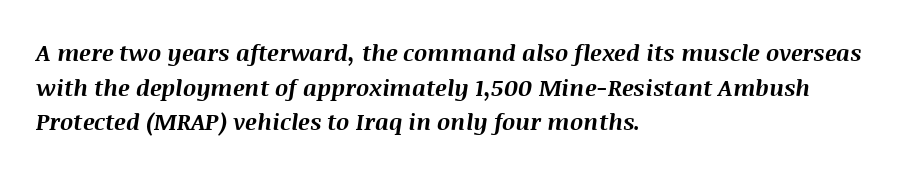
Q: Is the text bold? A: Yes.
Q: Is the text italic (slanted)? A: Yes, it leans right by about 8 degrees.
Q: Is the text underlined? A: No.
Q: How is the paragraph aligned? A: Left-aligned.
Q: Is the spacing between letters normal or unusually wide? A: Normal.
Q: Is the spacing between lines tight, normal or loose? A: Normal.
